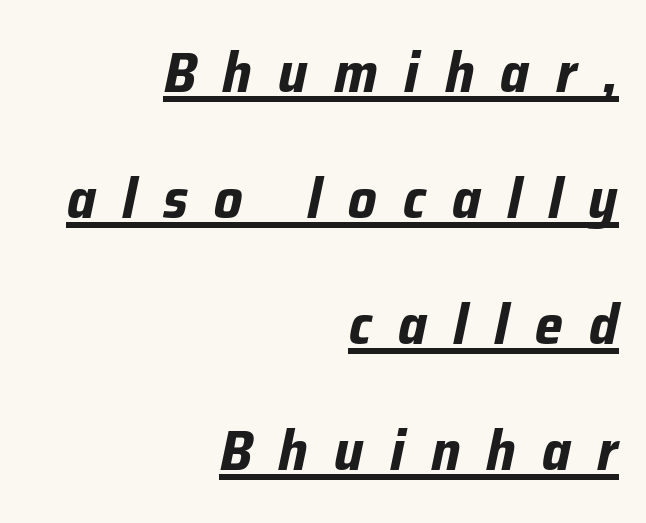
{"italic": "yes", "lean": "right", "slant_degrees": 12, "bold": "yes", "weight": "bold", "width": "normal", "stroke_contrast": "low", "x_height": "medium", "monospaced": "no", "underline": "yes", "align": "right", "line_spacing": "loose", "line_spacing_ratio": 2.25, "letter_spacing": "wide", "letter_spacing_em": 0.47, "glyph_px": 56}
